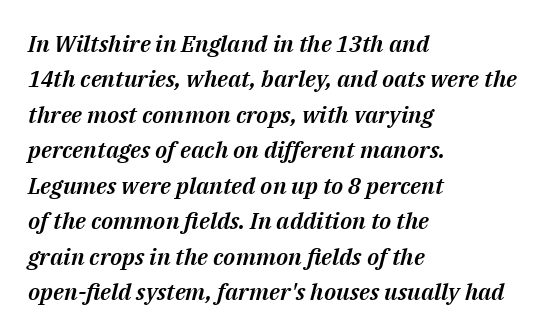
Q: Is the text italic (slanted)? A: Yes, it leans right by about 14 degrees.
Q: Is the text underlined? A: No.
Q: How is the paragraph aligned? A: Left-aligned.
Q: Is the spacing between letters normal or unusually wide? A: Normal.
Q: Is the spacing between lines tight, normal or loose? A: Normal.
